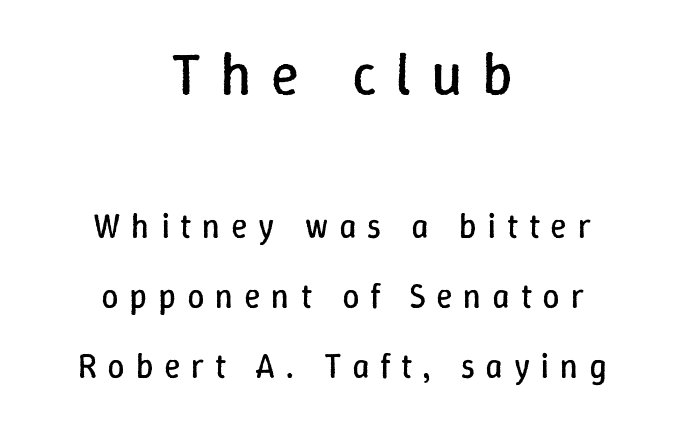
{"italic": "no", "bold": "no", "weight": "regular", "width": "normal", "stroke_contrast": "low", "x_height": "medium", "monospaced": "no", "underline": "no", "align": "center", "line_spacing": "loose", "line_spacing_ratio": 2.06, "letter_spacing": "wide", "letter_spacing_em": 0.32, "larger_block": "first", "size_ratio": 1.74, "glyph_px": 59}
